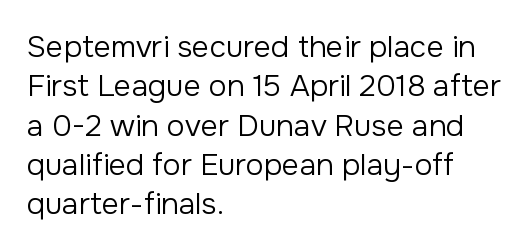
Is the stroke heavy? The answer is a plain regular-or-lighter. Does the copy run flush right? No — it runs flush left. Line spacing here is normal. The letters carry no serifs — their stems end cleanly without finishing strokes. The rendering keeps characters at their native spacing.
